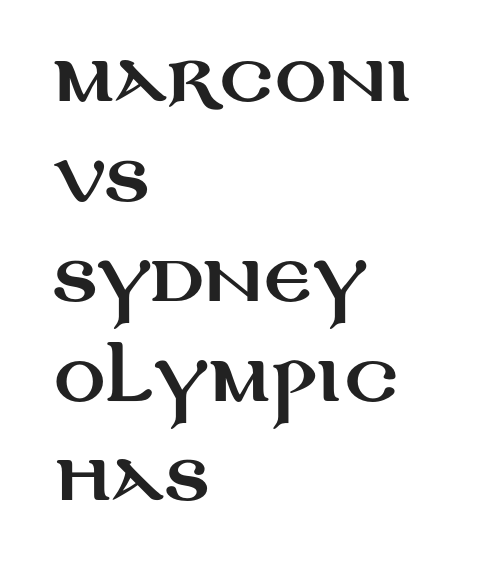
{"serif": "no", "italic": "no", "width": "wide", "stroke_contrast": "medium", "x_height": "large", "monospaced": "no", "underline": "no", "align": "left", "line_spacing": "normal", "line_spacing_ratio": 1.56, "letter_spacing": "normal", "letter_spacing_em": 0.0, "glyph_px": 64}
